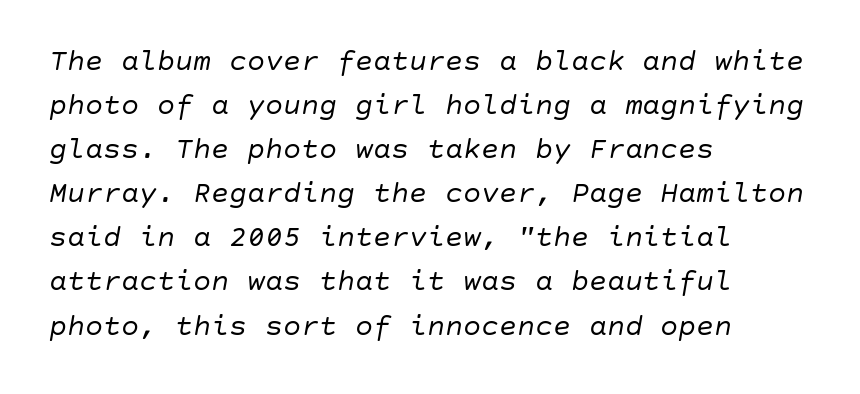
{"italic": "yes", "lean": "right", "slant_degrees": 10, "bold": "no", "weight": "regular", "width": "normal", "stroke_contrast": "low", "x_height": "large", "underline": "no", "align": "left", "line_spacing": "normal", "line_spacing_ratio": 1.47, "letter_spacing": "normal", "letter_spacing_em": 0.0, "glyph_px": 30}
